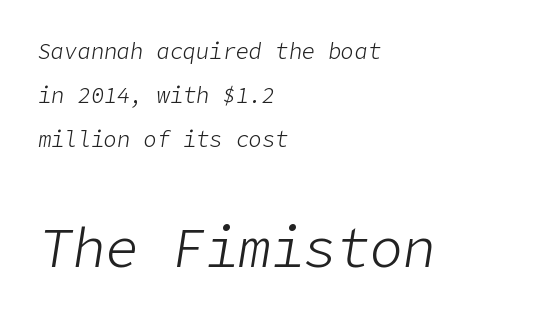
The image shows 55 px light type, italic (leaning right); set left-aligned, loose line spacing (1.99x), normal letter spacing, not underlined; the second (bottom) block is 2.5x larger; low stroke contrast and a medium x-height.
